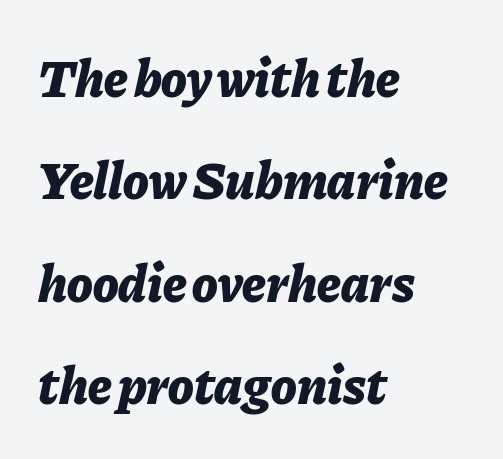
Q: Is the text bold? A: Yes.
Q: Is the text italic (slanted)? A: Yes, it leans right by about 11 degrees.
Q: Is the text underlined? A: No.
Q: How is the paragraph aligned? A: Left-aligned.
Q: Is the spacing between letters normal or unusually wide? A: Normal.
Q: Is the spacing between lines tight, normal or loose? A: Loose.
Q: Width (condensed, normal, or wide)? A: Normal.
Q: Stroke contrast? A: Low.
Q: x-height? A: Medium.
Q: Monospaced? A: No.
